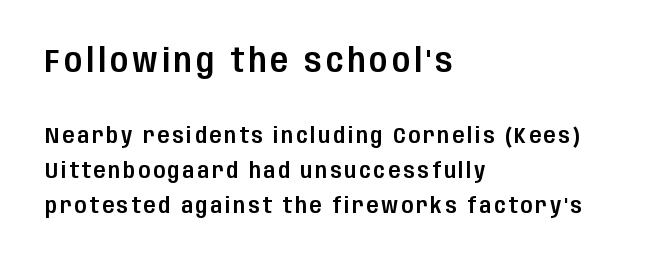
{"serif": "no", "italic": "no", "width": "condensed", "stroke_contrast": "low", "x_height": "large", "monospaced": "no", "underline": "no", "align": "left", "line_spacing": "normal", "line_spacing_ratio": 1.61, "larger_block": "first", "size_ratio": 1.5, "glyph_px": 33}
